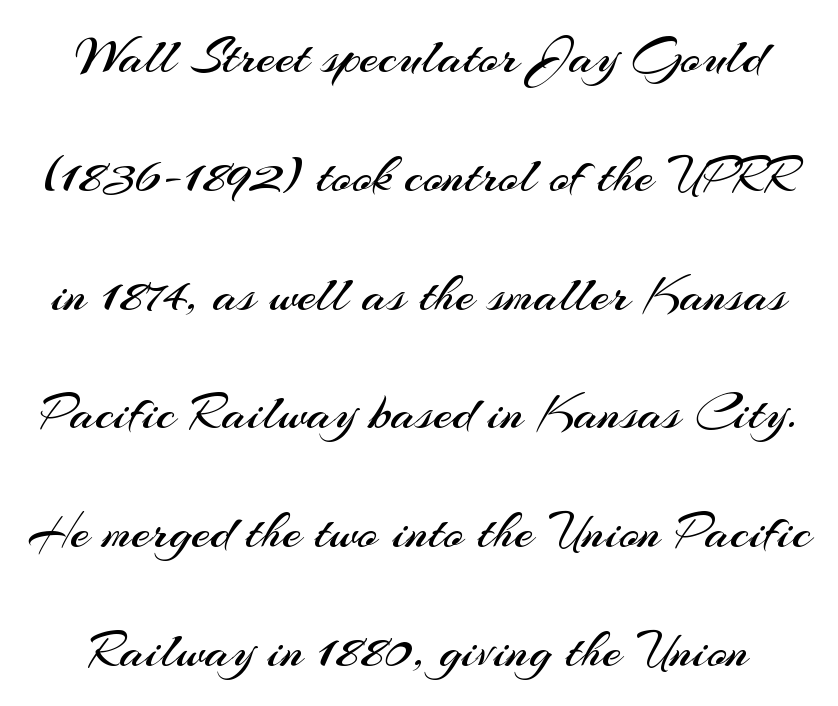
Q: Is the text bold? A: No.
Q: Is the text italic (slanted)? A: Yes.
Q: Is the typeface a serif or a sans-serif typeface? A: Sans-serif.
Q: Is the text underlined? A: No.
Q: Is the spacing between letters normal or unusually wide? A: Normal.
Q: Is the spacing between lines tight, normal or loose? A: Loose.
Q: Width (condensed, normal, or wide)? A: Normal.
Q: Stroke contrast? A: Medium.
Q: x-height? A: Small.
Q: Monospaced? A: No.
